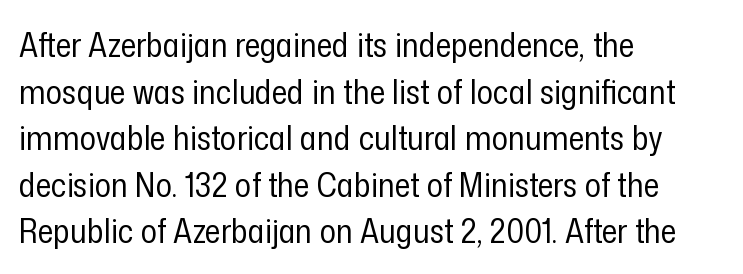
The horizontal fit of the characters is conventional and even. In terms of posture, this sample is upright. No extra ink here — the face is not bold. Unlike a traditional serif, this face leaves its strokes unadorned.
